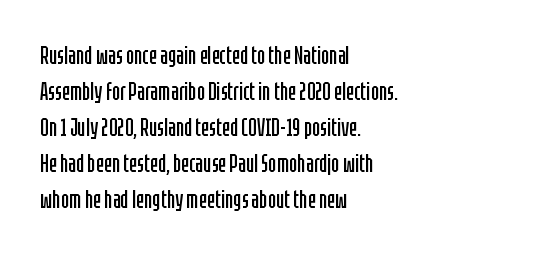
Q: Is the text bold? A: No.
Q: Is the text italic (slanted)? A: No, it is upright.
Q: Is the text underlined? A: No.
Q: How is the paragraph aligned? A: Left-aligned.
Q: Is the spacing between letters normal or unusually wide? A: Normal.
Q: Is the spacing between lines tight, normal or loose? A: Normal.
